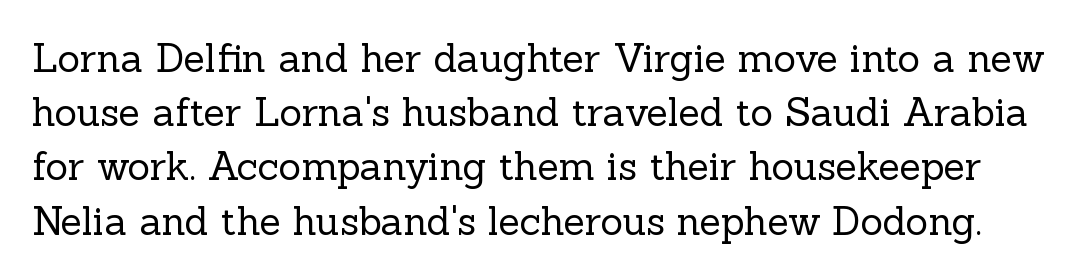
The image shows 39 px regular-weight serif type, upright; set normal line spacing (1.39x), normal letter spacing, not underlined; a medium x-height.
